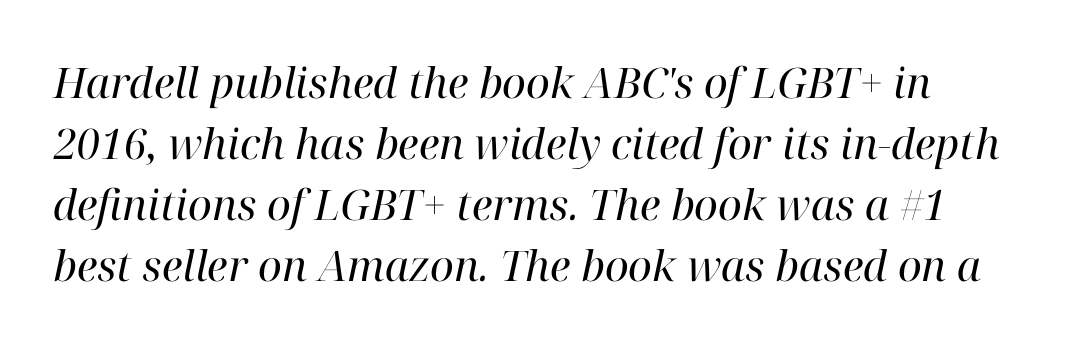
{"serif": "yes", "italic": "yes", "lean": "right", "slant_degrees": 12, "bold": "no", "weight": "regular", "width": "normal", "stroke_contrast": "high", "x_height": "medium", "monospaced": "no", "underline": "no", "line_spacing": "normal", "line_spacing_ratio": 1.45, "letter_spacing": "normal", "letter_spacing_em": 0.0, "glyph_px": 42}
